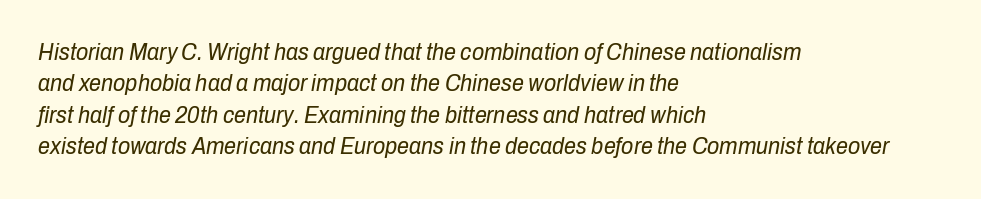
The image shows 24 px text type, italic (leaning right); set left-aligned, normal line spacing (1.31x), normal letter spacing, not underlined.
